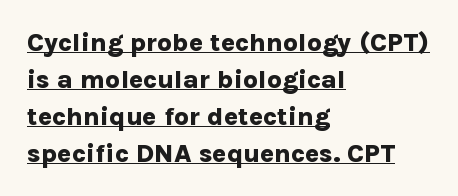
{"italic": "no", "bold": "yes", "underline": "yes", "align": "left", "line_spacing": "normal", "line_spacing_ratio": 1.42, "letter_spacing": "normal", "letter_spacing_em": 0.0, "glyph_px": 26}
